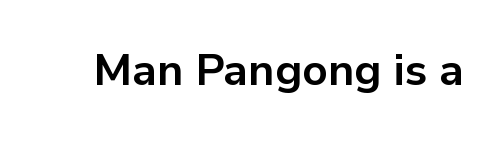
The image shows 44 px bold sans-serif type, upright; set normal letter spacing, not underlined; low stroke contrast and a medium x-height.
